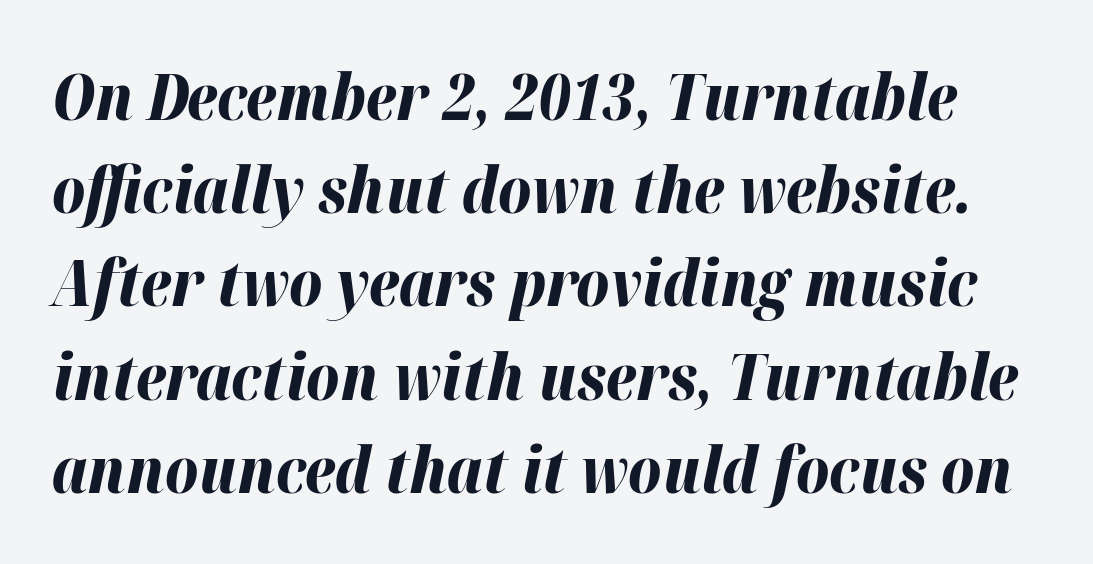
{"italic": "yes", "lean": "right", "slant_degrees": 12, "bold": "yes", "weight": "bold", "width": "normal", "stroke_contrast": "high", "x_height": "medium", "monospaced": "no", "underline": "no", "line_spacing": "normal", "line_spacing_ratio": 1.48, "letter_spacing": "normal", "letter_spacing_em": 0.0, "glyph_px": 63}
